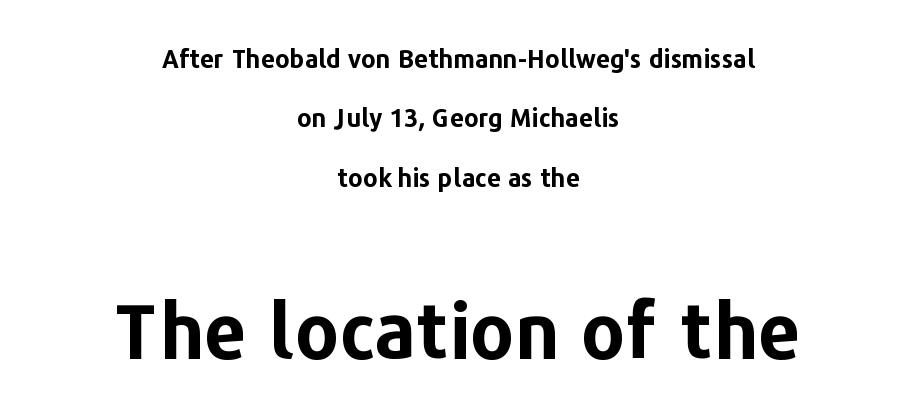
Q: Is the text bold? A: Yes.
Q: Is the text italic (slanted)? A: No, it is upright.
Q: Is the typeface a serif or a sans-serif typeface? A: Sans-serif.
Q: Is the text underlined? A: No.
Q: How is the paragraph aligned? A: Centered.
Q: Is the spacing between letters normal or unusually wide? A: Normal.
Q: Is the spacing between lines tight, normal or loose? A: Loose.
Q: Which block of text is set in a larger size, the first (top) or the second (bottom)? A: The second (bottom) one.
Q: Width (condensed, normal, or wide)? A: Normal.
Q: Stroke contrast? A: Low.
Q: x-height? A: Medium.
Q: Monospaced? A: No.
